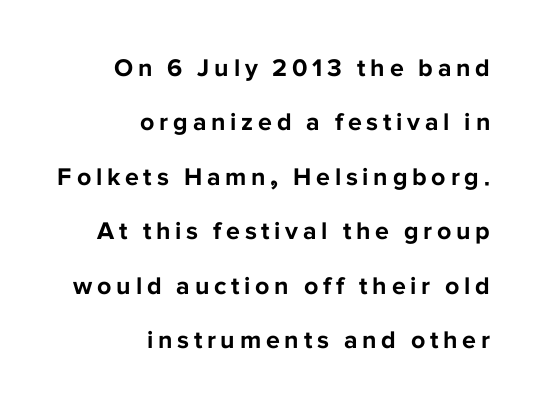
Type without underlining. This rendering uses right alignment, leaving the left contour irregular. Compared with typical paragraphs, the rows here are farther apart. The font's upright variant was chosen for this text. The font is running at its bold setting.
